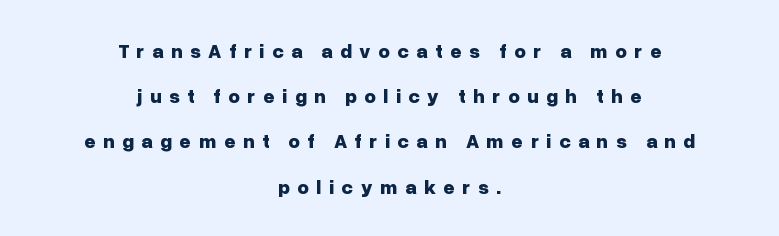
The image shows 20 px bold type, upright; set centered, loose line spacing (2.26x), unusually wide letter spacing (+0.37 em), not underlined.
